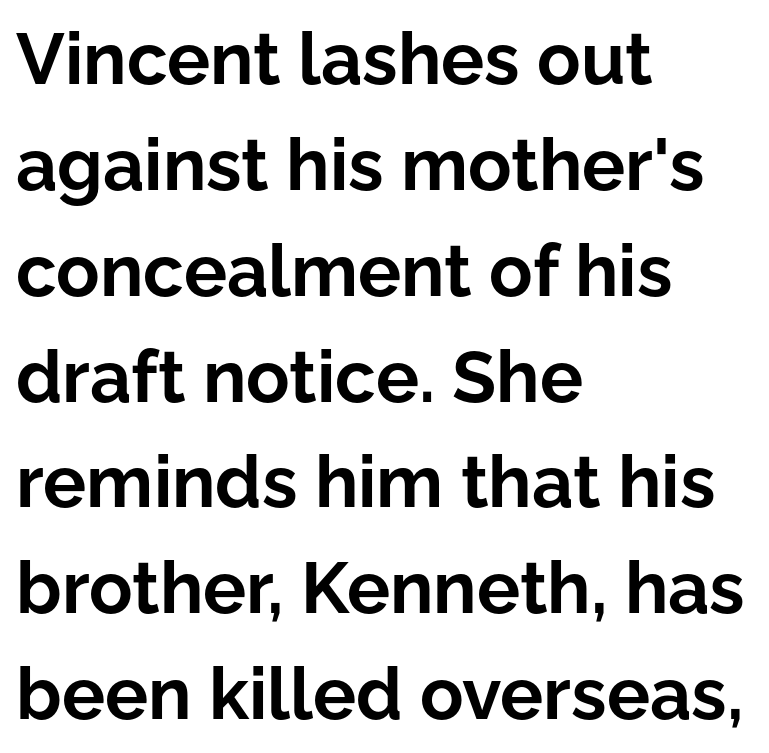
The image shows 72 px bold sans-serif type, upright; set left-aligned, normal line spacing (1.47x), normal letter spacing, not underlined; low stroke contrast and a medium x-height.
